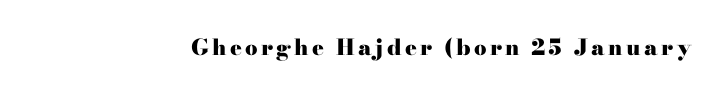
{"italic": "no", "bold": "yes", "underline": "no", "glyph_px": 22}
